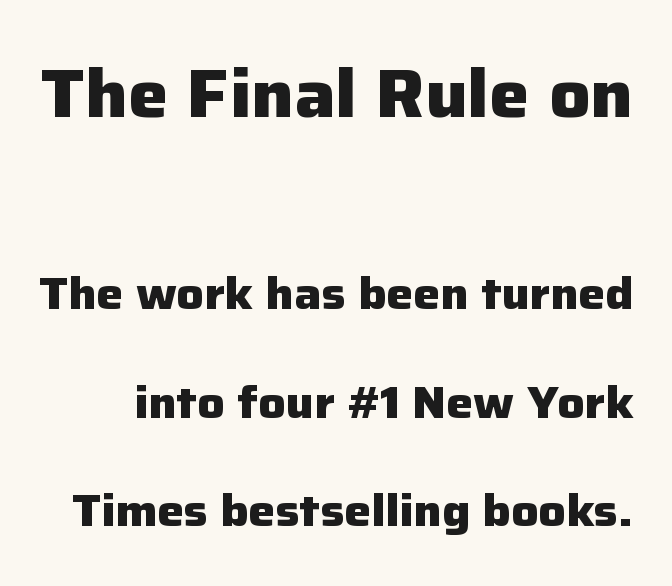
{"serif": "no", "italic": "no", "bold": "yes", "weight": "heavy", "width": "normal", "stroke_contrast": "low", "x_height": "medium", "monospaced": "no", "underline": "no", "line_spacing": "loose", "line_spacing_ratio": 2.41, "letter_spacing": "normal", "letter_spacing_em": 0.0, "larger_block": "first", "size_ratio": 1.51, "glyph_px": 68}
